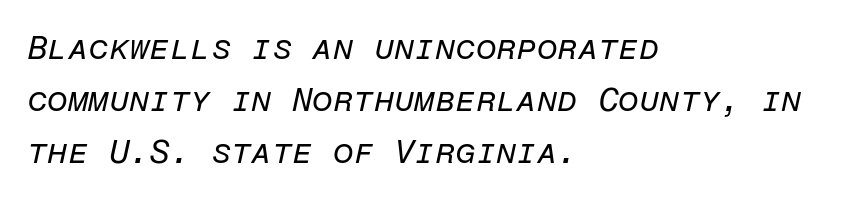
{"italic": "yes", "lean": "right", "slant_degrees": 12, "bold": "no", "weight": "regular", "width": "normal", "stroke_contrast": "low", "x_height": "medium", "monospaced": "yes", "underline": "no", "align": "left", "line_spacing": "normal", "line_spacing_ratio": 1.57, "letter_spacing": "normal", "letter_spacing_em": 0.0, "glyph_px": 33}
